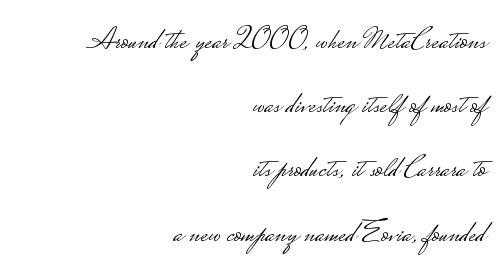
The image shows 31 px light, wide sans-serif type; set right-aligned, loose line spacing (2.07x), normal letter spacing, not underlined; low stroke contrast.
